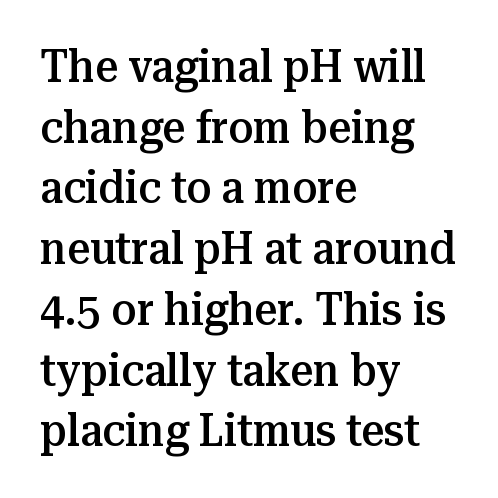
The rendering anchors every line to the left-hand side. Honestly, the letter spacing is just normal — you wouldn't notice it. Look at the bottom of the vertical strokes: they flare into serifs here. Glance below the letters and you will spot only blank space. The rendering uses natural spacing where letterforms have individual widths.
